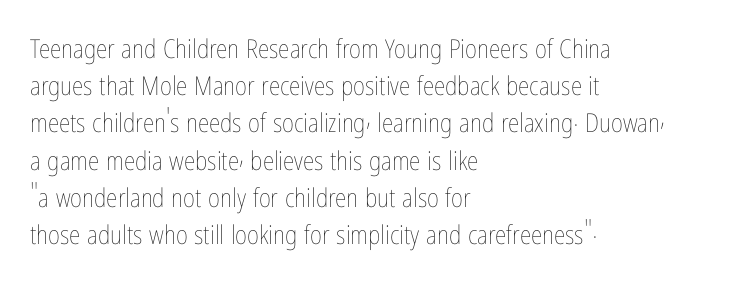
Q: Is the text bold? A: No.
Q: Is the text italic (slanted)? A: No, it is upright.
Q: Is the text underlined? A: No.
Q: How is the paragraph aligned? A: Left-aligned.
Q: Is the spacing between letters normal or unusually wide? A: Normal.
Q: Is the spacing between lines tight, normal or loose? A: Normal.
